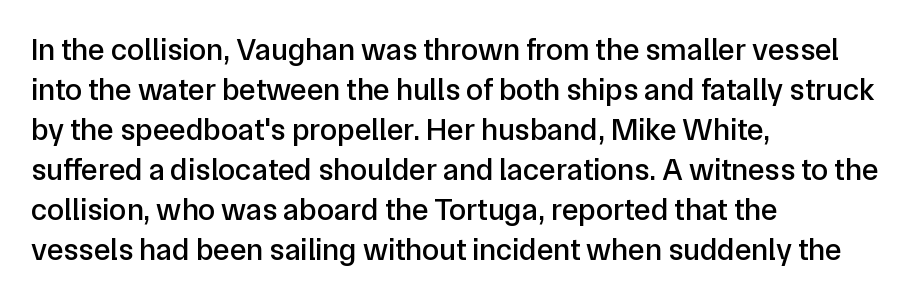
Ordinary non-slanted type is in use. Check under the words: just untouched page. Which margin do the lines hug? The left one — the right edge is uneven. A typesetter would call this zero additional tracking. The lines sit at an ordinary, default distance from one another. Each letter keeps its own natural width here, so spacing adapts to shape.
